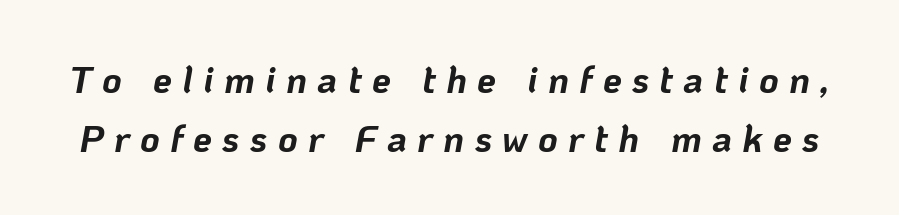
The image shows 38 px bold type, italic (leaning right); set normal line spacing (1.55x), unusually wide letter spacing (+0.27 em), not underlined; low stroke contrast and a medium x-height.
